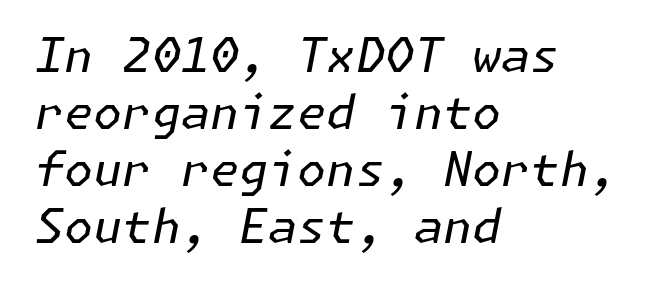
{"italic": "yes", "lean": "right", "slant_degrees": 11, "bold": "no", "weight": "regular", "width": "normal", "stroke_contrast": "low", "x_height": "medium", "underline": "no", "align": "left", "line_spacing_ratio": 1.21, "letter_spacing": "normal", "letter_spacing_em": 0.0, "glyph_px": 47}
